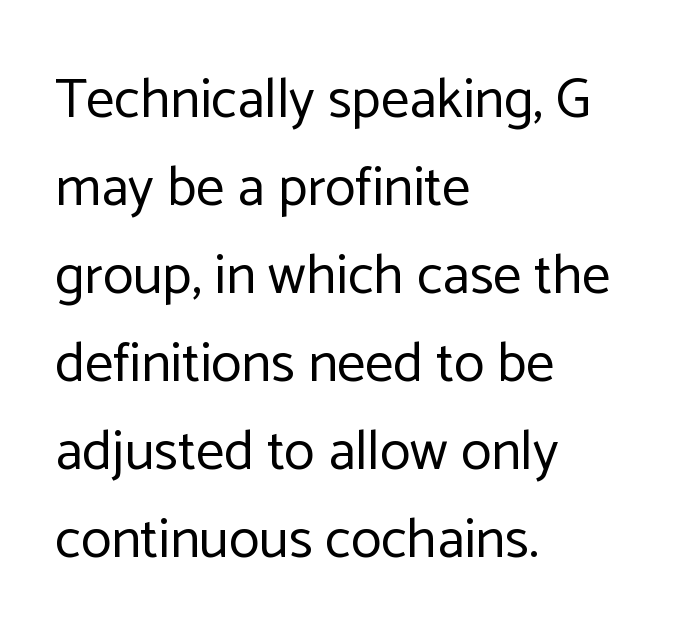
{"serif": "no", "italic": "no", "bold": "no", "weight": "regular", "width": "normal", "stroke_contrast": "low", "x_height": "medium", "monospaced": "no", "underline": "no", "align": "left", "line_spacing": "normal", "line_spacing_ratio": 1.57, "letter_spacing": "normal", "letter_spacing_em": 0.0, "glyph_px": 56}
